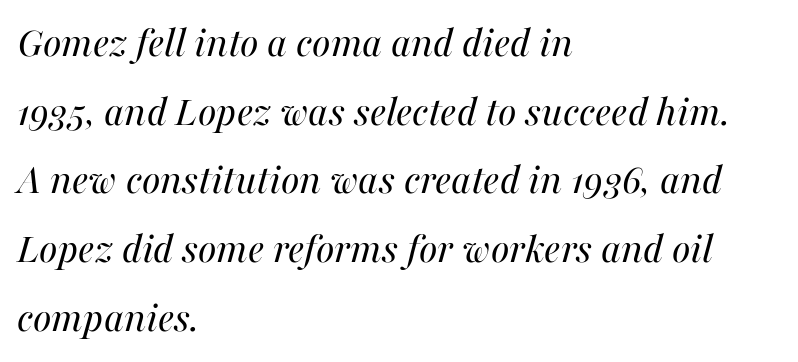
{"italic": "yes", "lean": "right", "slant_degrees": 16, "bold": "no", "weight": "regular", "width": "normal", "stroke_contrast": "medium", "x_height": "medium", "monospaced": "no", "underline": "no", "align": "left", "line_spacing": "normal", "line_spacing_ratio": 1.56, "letter_spacing": "normal", "letter_spacing_em": 0.0, "glyph_px": 44}
